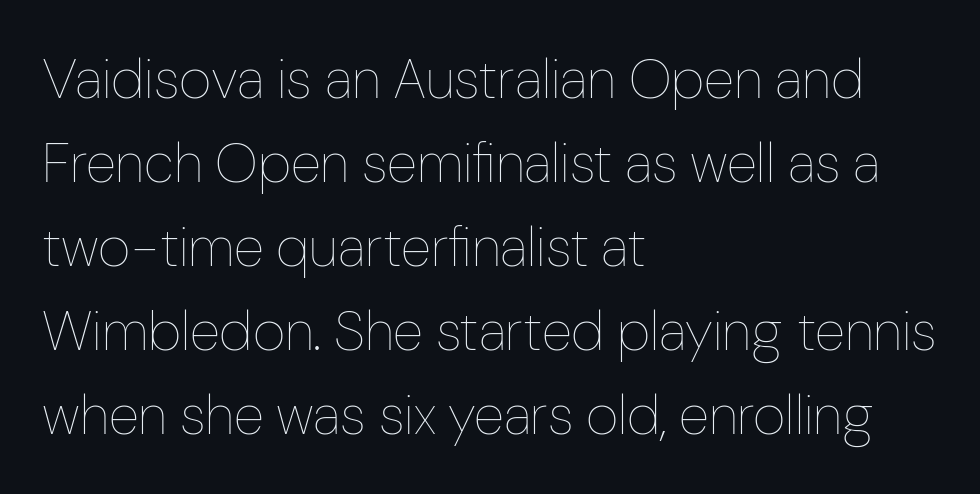
Q: Is the text bold? A: No.
Q: Is the text italic (slanted)? A: No, it is upright.
Q: Is the text underlined? A: No.
Q: How is the paragraph aligned? A: Left-aligned.
Q: Is the spacing between letters normal or unusually wide? A: Normal.
Q: Is the spacing between lines tight, normal or loose? A: Normal.
Q: Width (condensed, normal, or wide)? A: Condensed.
Q: Stroke contrast? A: Low.
Q: x-height? A: Medium.
Q: Monospaced? A: No.
